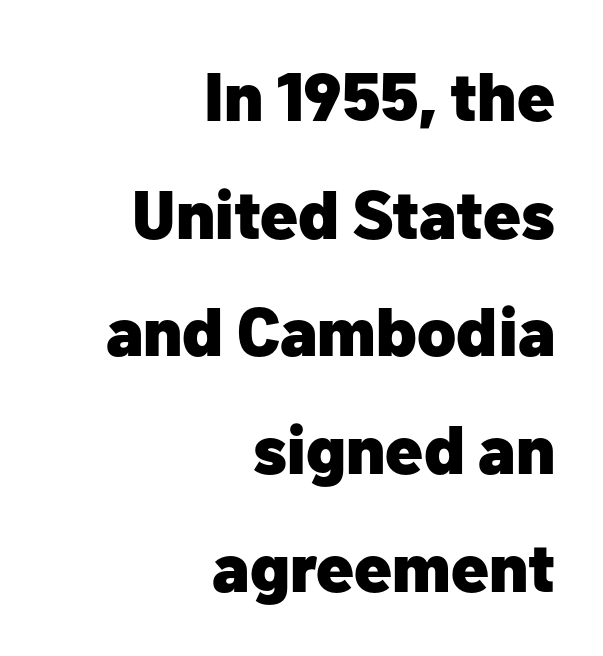
Alignment: flush right. A typesetter would call this proportional, since set widths differ per character. A clean baseline with only descenders dipping below it. Type style note: lacks serifs. Notice how the stems are strictly vertical — no italics here.
